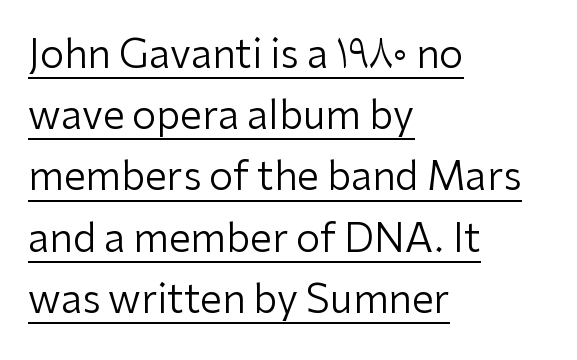
The image shows 39 px regular-weight sans-serif type, upright; set left-aligned, normal line spacing (1.57x), normal letter spacing, underlined; low stroke contrast and a medium x-height.
